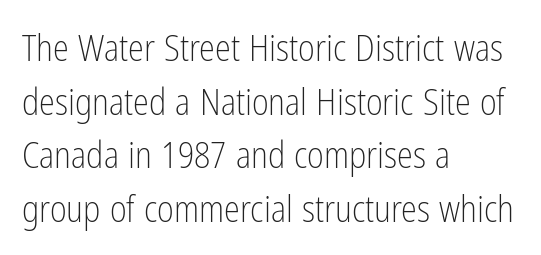
Default kerning and tracking; the words read as compact shapes. The specimen omits any rule beneath the text block's lines. Notice how the passage keeps a crisp vertical edge on the left only. Letters have the restrained weight of plain body copy at most. The letters carry no serifs — their stems end cleanly without finishing strokes.
